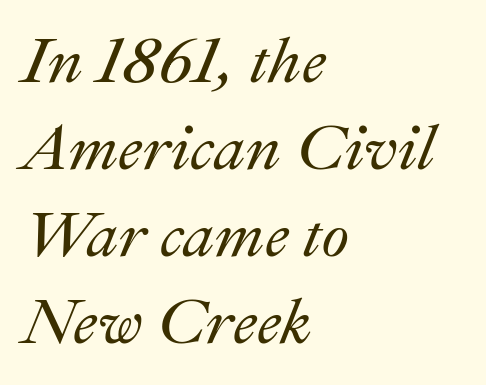
{"italic": "yes", "lean": "right", "slant_degrees": 22, "width": "normal", "stroke_contrast": "medium", "x_height": "small", "monospaced": "no", "underline": "no", "align": "left", "line_spacing": "normal", "line_spacing_ratio": 1.36, "letter_spacing": "normal", "letter_spacing_em": 0.0, "glyph_px": 64}
